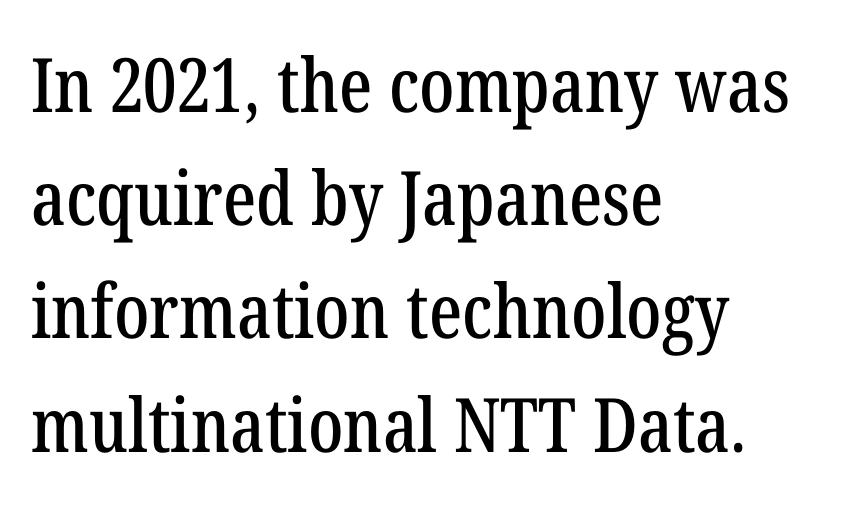
Q: Is the text italic (slanted)? A: No, it is upright.
Q: Is the typeface a serif or a sans-serif typeface? A: Serif.
Q: Is the text underlined? A: No.
Q: How is the paragraph aligned? A: Left-aligned.
Q: Is the spacing between letters normal or unusually wide? A: Normal.
Q: Is the spacing between lines tight, normal or loose? A: Normal.
Q: Width (condensed, normal, or wide)? A: Condensed.
Q: Stroke contrast? A: Low.
Q: x-height? A: Medium.
Q: Monospaced? A: No.
